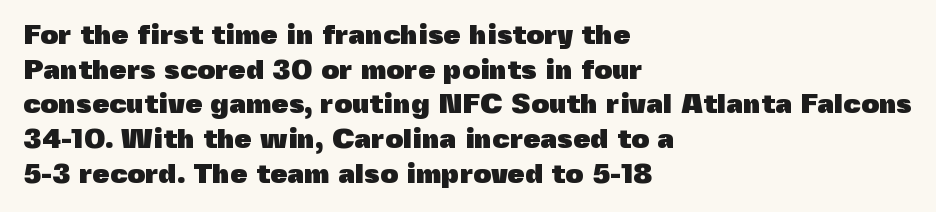
Regarding serifs, this sample does without them. Each glyph is drawn with heavy, bold strokes. Lines of text with bare space underneath. Here the designer chose a conventional face with non-uniform glyph widths. Line beginnings align vertically; line endings do not.
